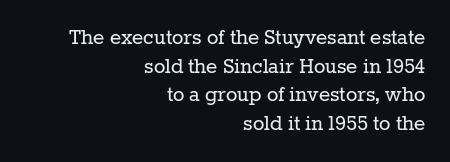
Q: Is the text bold? A: No.
Q: Is the text italic (slanted)? A: No, it is upright.
Q: Is the text underlined? A: No.
Q: How is the paragraph aligned? A: Right-aligned.
Q: Is the spacing between letters normal or unusually wide? A: Normal.
